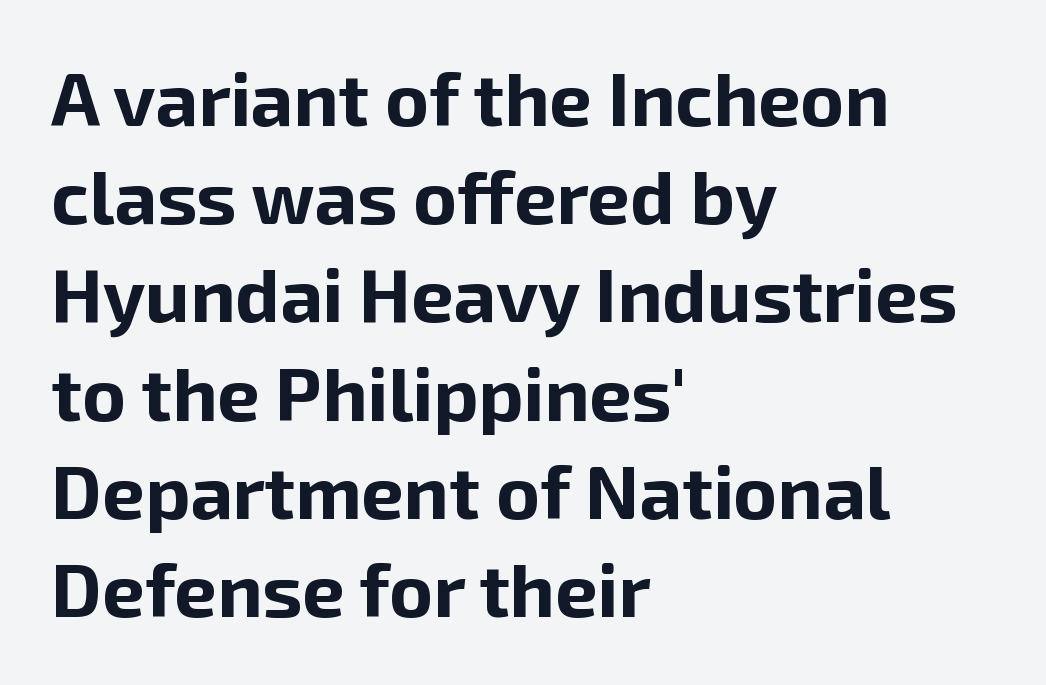
These lines sit exactly where default settings would place them. A typesetter would label this face a sans. Style check: upright. Nobody drew a line under any word here. Horizontal alignment here is leftward, the default for most running prose.
